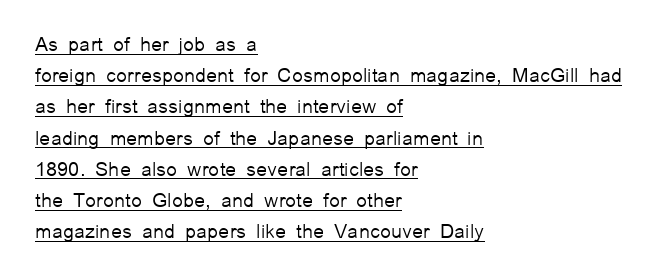
Q: Is the text bold? A: No.
Q: Is the text italic (slanted)? A: No, it is upright.
Q: Is the text underlined? A: Yes.
Q: How is the paragraph aligned? A: Left-aligned.
Q: Is the spacing between letters normal or unusually wide? A: Normal.
Q: Is the spacing between lines tight, normal or loose? A: Normal.
